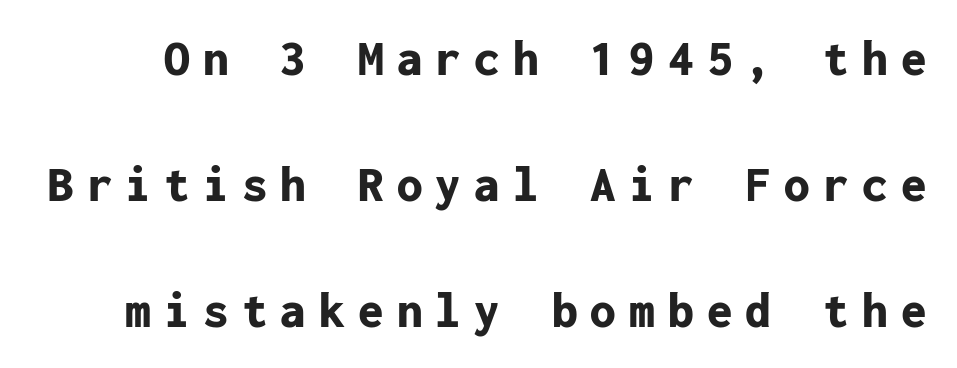
The rendering shows plain stroke endings on the letterforms — a sans-serif design. This is heavy type, rendered in bold. In terms of posture, this sample is upright. A clean baseline with only descenders dipping below it. A typesetter would call this monospace, since all characters share one set width. Widely set lines give the paragraph a tall, airy silhouette.
